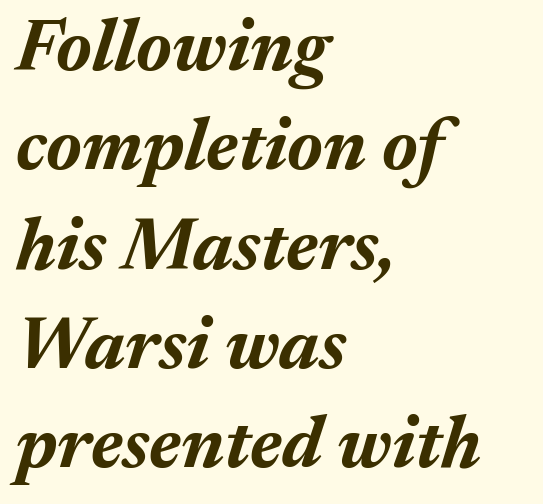
Q: Is the text bold? A: Yes.
Q: Is the text italic (slanted)? A: Yes, it leans right by about 17 degrees.
Q: Is the text underlined? A: No.
Q: How is the paragraph aligned? A: Left-aligned.
Q: Is the spacing between letters normal or unusually wide? A: Normal.
Q: Is the spacing between lines tight, normal or loose? A: Normal.
Q: Width (condensed, normal, or wide)? A: Normal.
Q: Stroke contrast? A: Medium.
Q: x-height? A: Medium.
Q: Monospaced? A: No.
